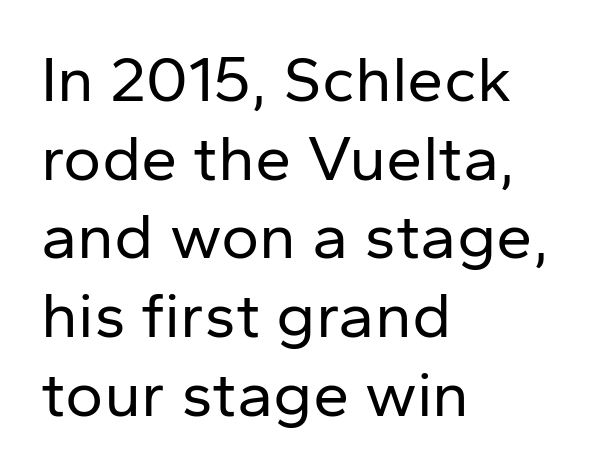
The image shows 65 px regular-weight sans-serif type, upright; set left-aligned, line spacing 1.21x, normal letter spacing, not underlined; low stroke contrast and a medium x-height.
